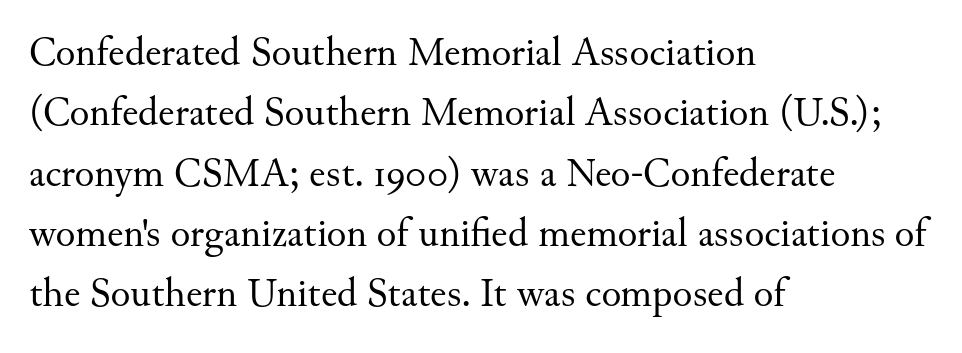
The image shows 41 px regular-weight serif type, upright; set left-aligned, normal line spacing (1.47x), normal letter spacing, not underlined; medium stroke contrast and a small x-height.
